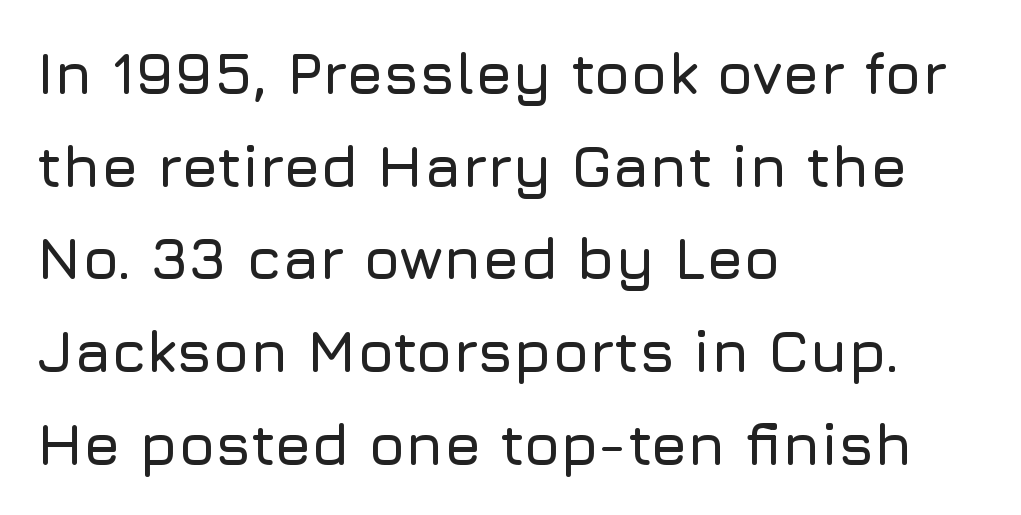
The image shows 59 px sans-serif type, upright; set left-aligned, normal line spacing (1.57x), normal letter spacing, not underlined; low stroke contrast and a medium x-height.
